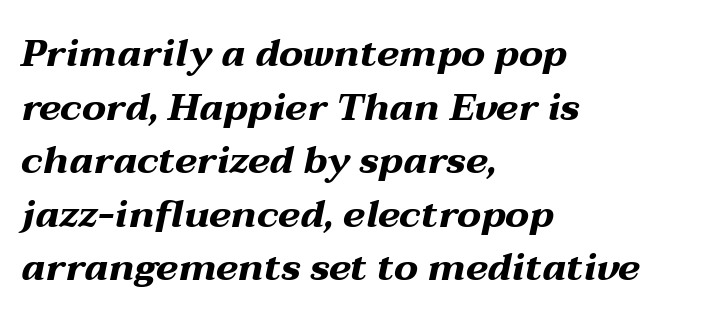
{"italic": "yes", "lean": "right", "slant_degrees": 12, "bold": "yes", "weight": "bold", "width": "wide", "stroke_contrast": "medium", "x_height": "medium", "monospaced": "no", "underline": "no", "align": "left", "line_spacing": "normal", "line_spacing_ratio": 1.41, "letter_spacing": "normal", "letter_spacing_em": 0.0, "glyph_px": 38}
